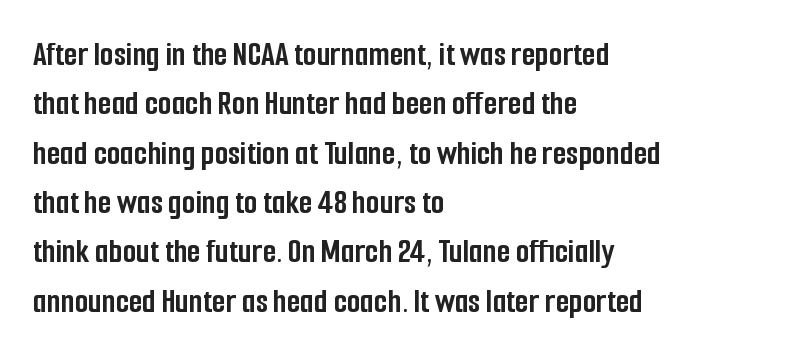
Q: Is the text bold? A: Yes.
Q: Is the text italic (slanted)? A: No, it is upright.
Q: Is the typeface a serif or a sans-serif typeface? A: Sans-serif.
Q: Is the text underlined? A: No.
Q: How is the paragraph aligned? A: Left-aligned.
Q: Is the spacing between letters normal or unusually wide? A: Normal.
Q: Is the spacing between lines tight, normal or loose? A: Normal.
Q: Width (condensed, normal, or wide)? A: Condensed.
Q: Stroke contrast? A: Low.
Q: x-height? A: Medium.
Q: Monospaced? A: No.
